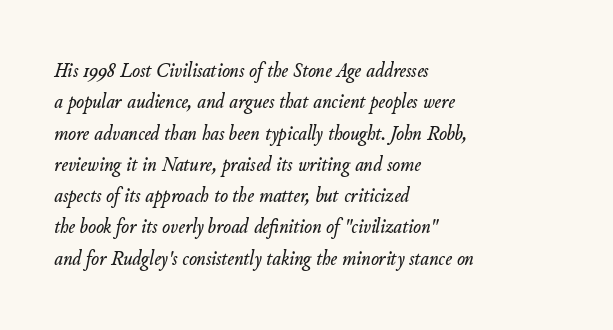
Q: Is the text italic (slanted)? A: Yes, it leans right by about 11 degrees.
Q: Is the text underlined? A: No.
Q: How is the paragraph aligned? A: Left-aligned.
Q: Is the spacing between letters normal or unusually wide? A: Normal.
Q: Is the spacing between lines tight, normal or loose? A: Normal.
